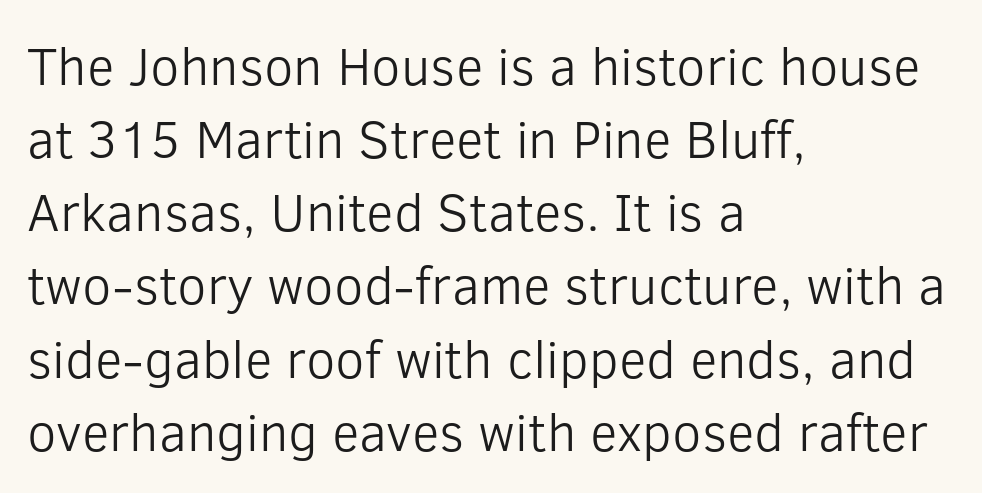
Teacher's note: observe the even left margin — that is flush-left alignment. Any mark beneath the type? The region is blank. This rendering leaves character spacing at its baseline value. Serifs: no, the terminals of the letterforms are clean. Note the varied advance widths — an 'i' is clearly narrower than an 'm'. Vertical stems look standard width or narrower in stroke.
